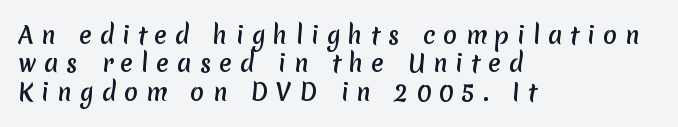
Type without underlining. Alignment: flush left. The tracking jumps out immediately: characters are airy and widely separated.
